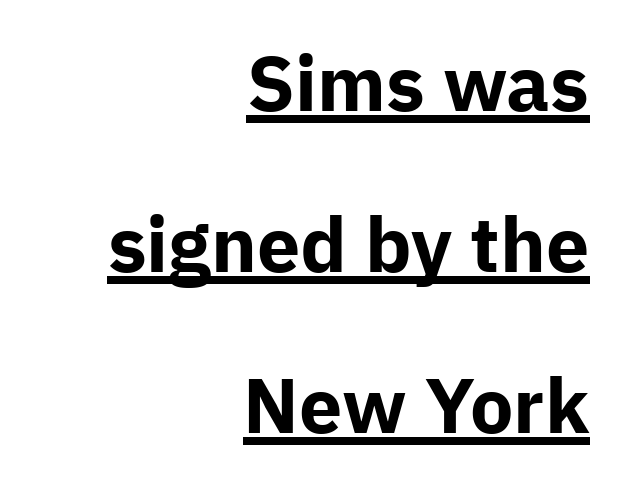
Q: Is the text bold? A: Yes.
Q: Is the text italic (slanted)? A: No, it is upright.
Q: Is the typeface a serif or a sans-serif typeface? A: Sans-serif.
Q: Is the text underlined? A: Yes.
Q: How is the paragraph aligned? A: Right-aligned.
Q: Is the spacing between letters normal or unusually wide? A: Normal.
Q: Is the spacing between lines tight, normal or loose? A: Loose.
Q: Width (condensed, normal, or wide)? A: Normal.
Q: Stroke contrast? A: Low.
Q: x-height? A: Medium.
Q: Monospaced? A: No.
